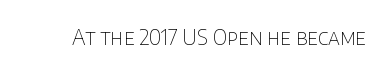
The image shows 21 px text type, upright; set normal letter spacing, not underlined.
